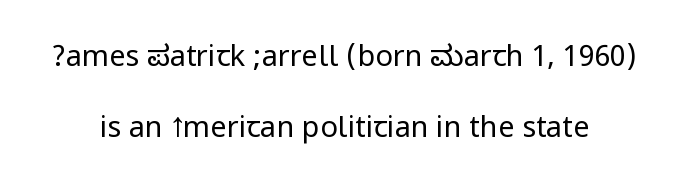
The image shows 29 px regular-weight, condensed sans-serif type, upright; set centered, loose line spacing (2.44x), normal letter spacing, not underlined; low stroke contrast.
